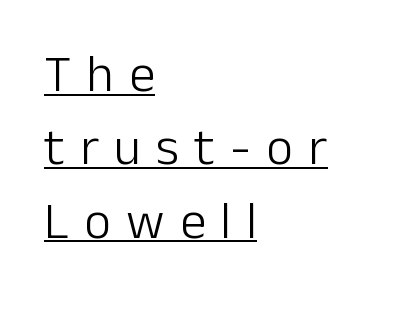
{"serif": "no", "italic": "no", "bold": "no", "weight": "light", "width": "normal", "stroke_contrast": "low", "x_height": "medium", "monospaced": "no", "underline": "yes", "align": "left", "line_spacing": "normal", "line_spacing_ratio": 1.41, "letter_spacing": "wide", "letter_spacing_em": 0.29, "glyph_px": 52}
